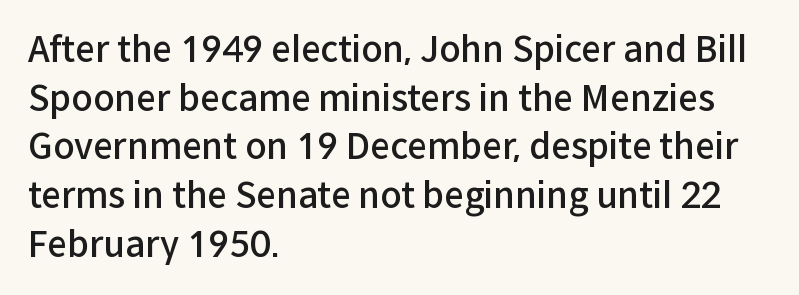
{"serif": "no", "italic": "no", "bold": "semi", "weight": "semibold", "width": "normal", "stroke_contrast": "low", "x_height": "medium", "monospaced": "no", "underline": "no", "align": "left", "line_spacing": "normal", "line_spacing_ratio": 1.39, "letter_spacing": "normal", "letter_spacing_em": 0.0, "glyph_px": 35}
